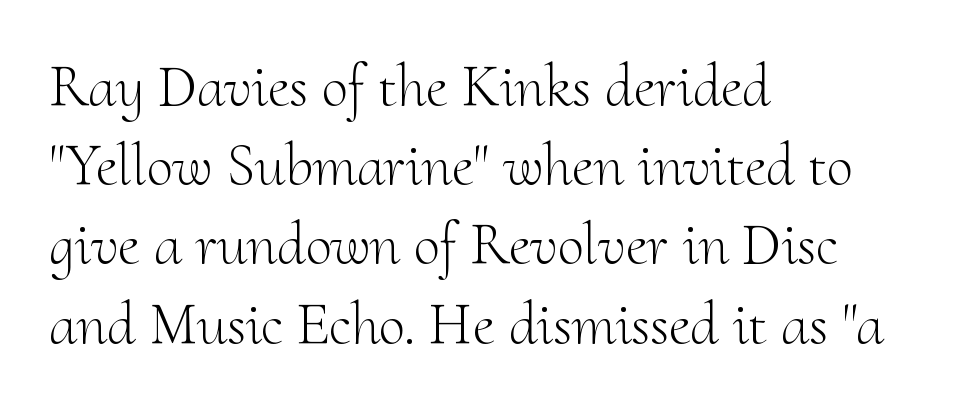
The image shows 60 px light serif type, upright; set left-aligned, normal line spacing (1.32x), normal letter spacing, not underlined; medium stroke contrast and a small x-height.
